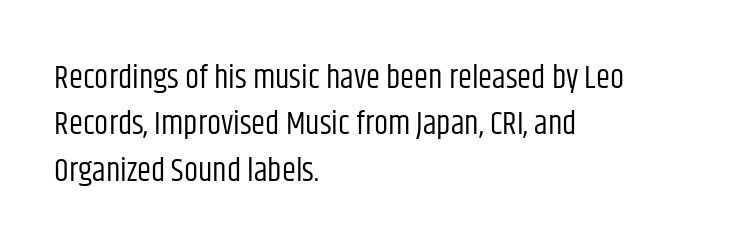
Q: Is the text bold? A: No.
Q: Is the text italic (slanted)? A: No, it is upright.
Q: Is the typeface a serif or a sans-serif typeface? A: Sans-serif.
Q: Is the text underlined? A: No.
Q: How is the paragraph aligned? A: Left-aligned.
Q: Is the spacing between letters normal or unusually wide? A: Normal.
Q: Is the spacing between lines tight, normal or loose? A: Normal.
Q: Width (condensed, normal, or wide)? A: Condensed.
Q: Stroke contrast? A: Low.
Q: x-height? A: Large.
Q: Monospaced? A: No.
